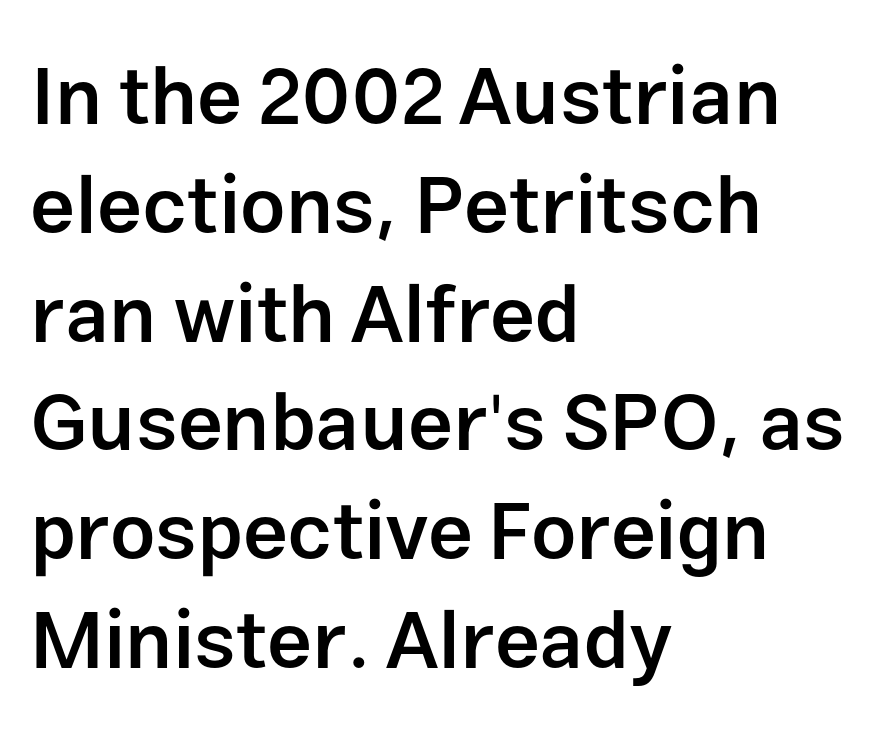
{"serif": "no", "italic": "no", "bold": "semi", "weight": "semibold", "width": "normal", "stroke_contrast": "low", "x_height": "medium", "monospaced": "no", "underline": "no", "align": "left", "line_spacing": "normal", "line_spacing_ratio": 1.36, "letter_spacing": "normal", "letter_spacing_em": 0.0, "glyph_px": 80}
